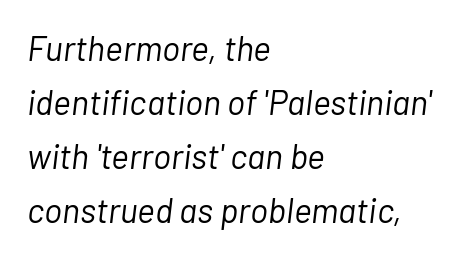
Q: Is the text bold? A: No.
Q: Is the text italic (slanted)? A: Yes, it leans right by about 7 degrees.
Q: Is the text underlined? A: No.
Q: How is the paragraph aligned? A: Left-aligned.
Q: Is the spacing between letters normal or unusually wide? A: Normal.
Q: Is the spacing between lines tight, normal or loose? A: Normal.
Q: Width (condensed, normal, or wide)? A: Normal.
Q: Stroke contrast? A: Low.
Q: x-height? A: Medium.
Q: Monospaced? A: No.
